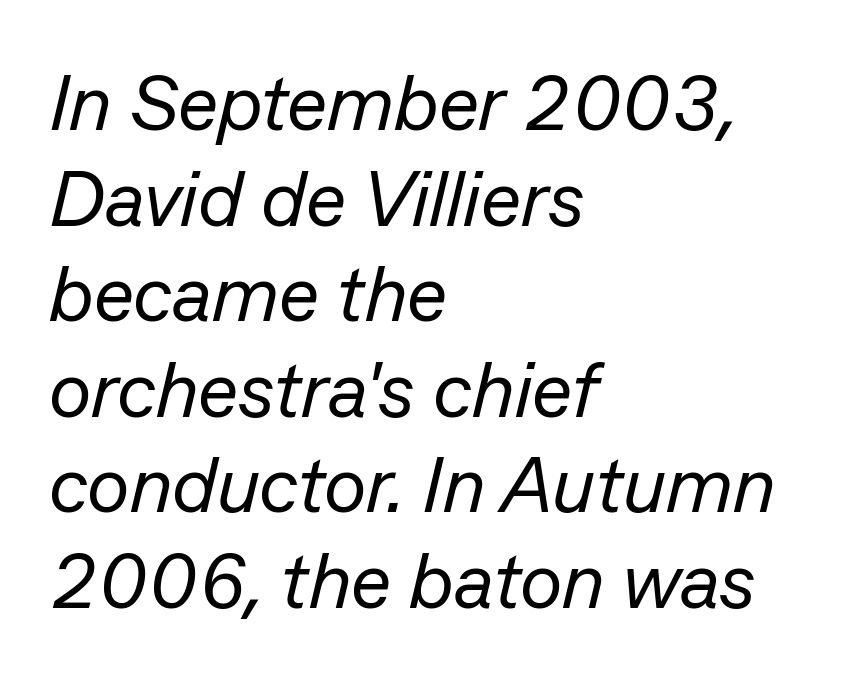
The image shows 79 px regular-weight type, italic (leaning right); set left-aligned, line spacing 1.21x, normal letter spacing, not underlined; low stroke contrast and a medium x-height.
